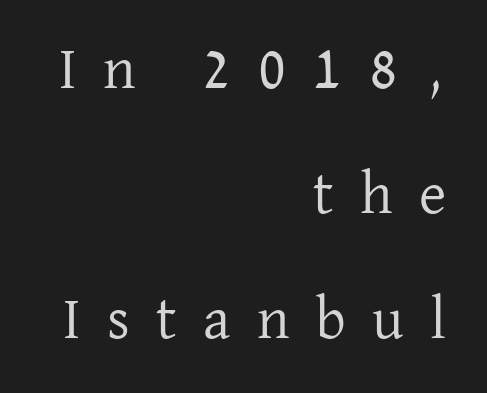
Q: Is the text bold? A: No.
Q: Is the text italic (slanted)? A: No, it is upright.
Q: Is the typeface a serif or a sans-serif typeface? A: Serif.
Q: Is the text underlined? A: No.
Q: How is the paragraph aligned? A: Right-aligned.
Q: Is the spacing between letters normal or unusually wide? A: Unusually wide.
Q: Is the spacing between lines tight, normal or loose? A: Loose.
Q: Width (condensed, normal, or wide)? A: Normal.
Q: Stroke contrast? A: Low.
Q: x-height? A: Medium.
Q: Monospaced? A: No.
